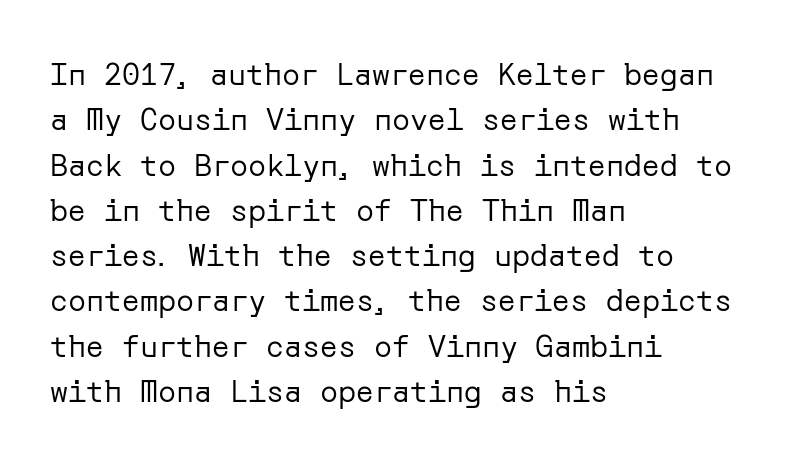
In terms of posture, this sample is upright. Alignment: flush left. The tracking reads as untouched default to a designer's eye. The glyphs in this specimen are sans serif. Rows of type keep a routine distance in the vertical direction. Is this a heavy cut? Hardly; it is regular or lighter.
